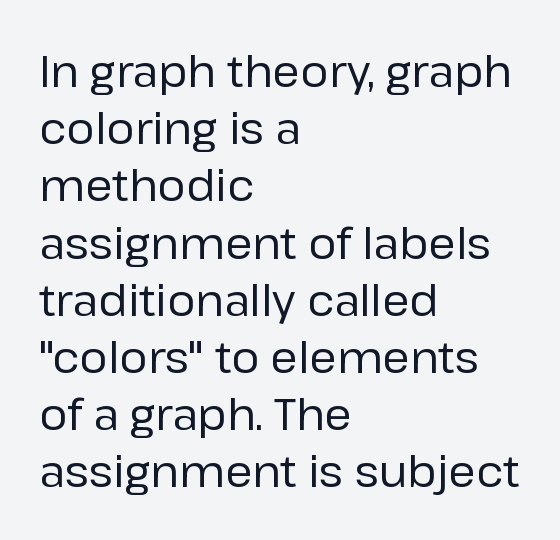
{"serif": "no", "italic": "no", "bold": "no", "weight": "regular", "width": "normal", "stroke_contrast": "low", "x_height": "medium", "monospaced": "no", "underline": "no", "align": "left", "line_spacing": "normal", "line_spacing_ratio": 1.3, "letter_spacing": "normal", "letter_spacing_em": 0.0, "glyph_px": 44}
